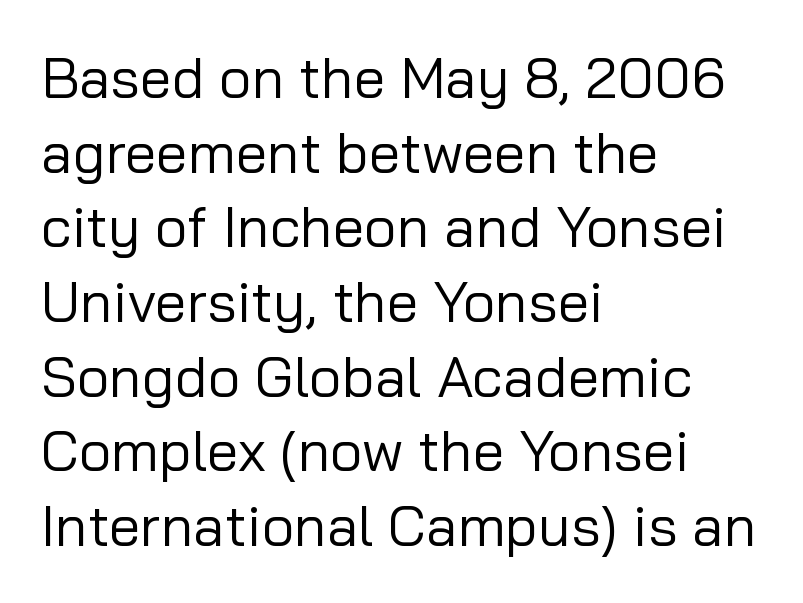
The image shows 57 px regular-weight sans-serif type, upright; set left-aligned, normal line spacing (1.31x), normal letter spacing, not underlined; low stroke contrast and a medium x-height.
